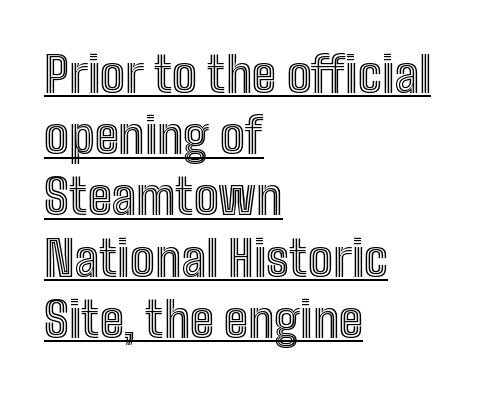
Q: Is the text italic (slanted)? A: No, it is upright.
Q: Is the text underlined? A: Yes.
Q: How is the paragraph aligned? A: Left-aligned.
Q: Is the spacing between letters normal or unusually wide? A: Normal.
Q: Is the spacing between lines tight, normal or loose? A: Normal.
Q: Width (condensed, normal, or wide)? A: Condensed.
Q: x-height? A: Medium.
Q: Monospaced? A: No.
